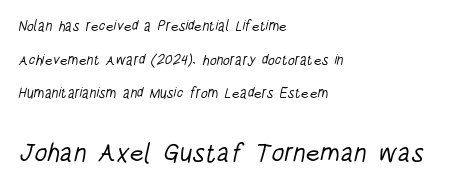
There is no visible air inserted between adjacent glyphs. Casual observation: everything's shoved over to the left. Interline gaps are noticeably wide in this sample. The rendering enlarges the type as you move from the upper chunk to the lower. The zone under the glyphs is completely vacant.
